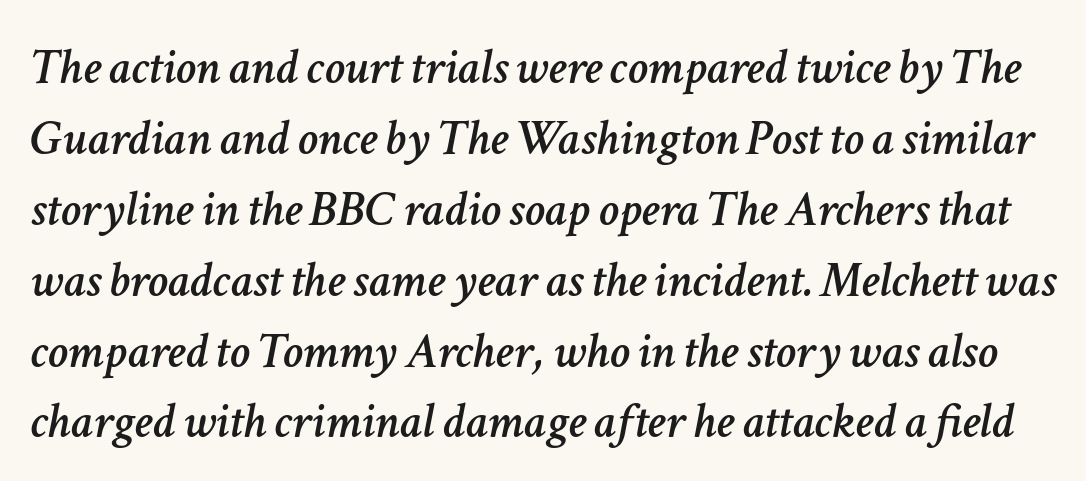
The passage shown stacks its lines at a standard gap. There's an unmistakable incline to the writing here. The gaps between neighbouring characters are ordinary and unremarkable. These lines are rendered in a variable-pitch font.
